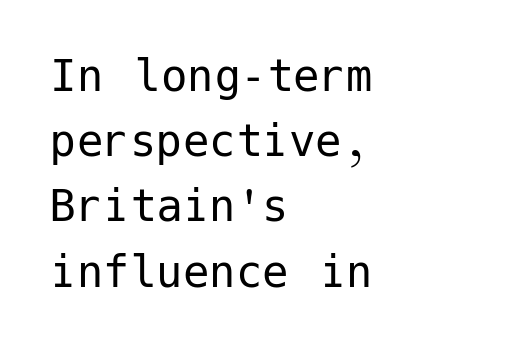
The image shows 53 px regular-weight sans-serif type, upright; set left-aligned, line spacing 1.23x, normal letter spacing, not underlined; low stroke contrast and a medium x-height.
